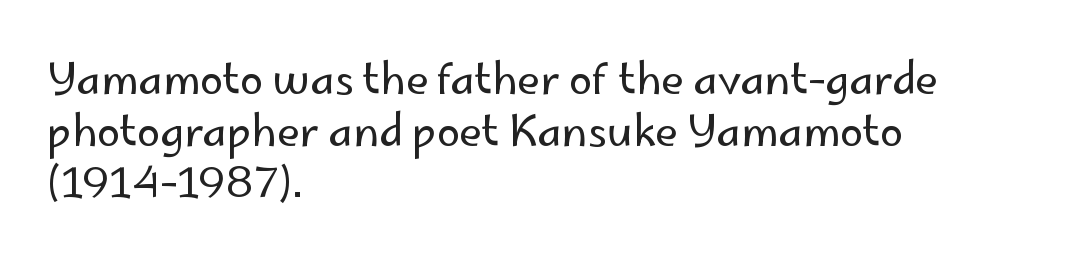
The image shows 42 px regular-weight sans-serif type, upright; set left-aligned, line spacing 1.23x, normal letter spacing, not underlined; low stroke contrast and a small x-height.
